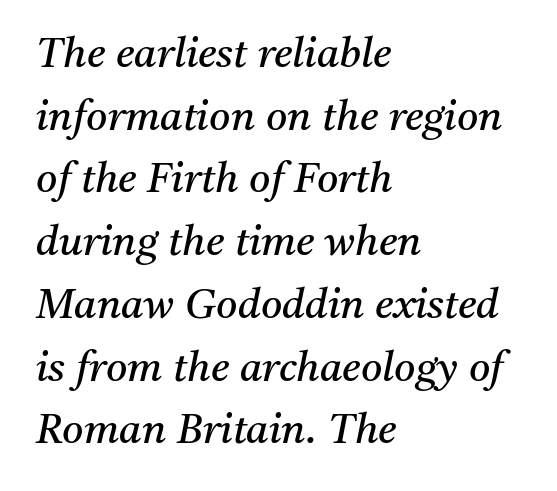
{"serif": "yes", "italic": "yes", "lean": "right", "slant_degrees": 11, "bold": "no", "weight": "regular", "width": "normal", "stroke_contrast": "medium", "x_height": "medium", "monospaced": "no", "underline": "no", "align": "left", "line_spacing": "normal", "line_spacing_ratio": 1.53, "letter_spacing": "normal", "letter_spacing_em": 0.0, "glyph_px": 41}
